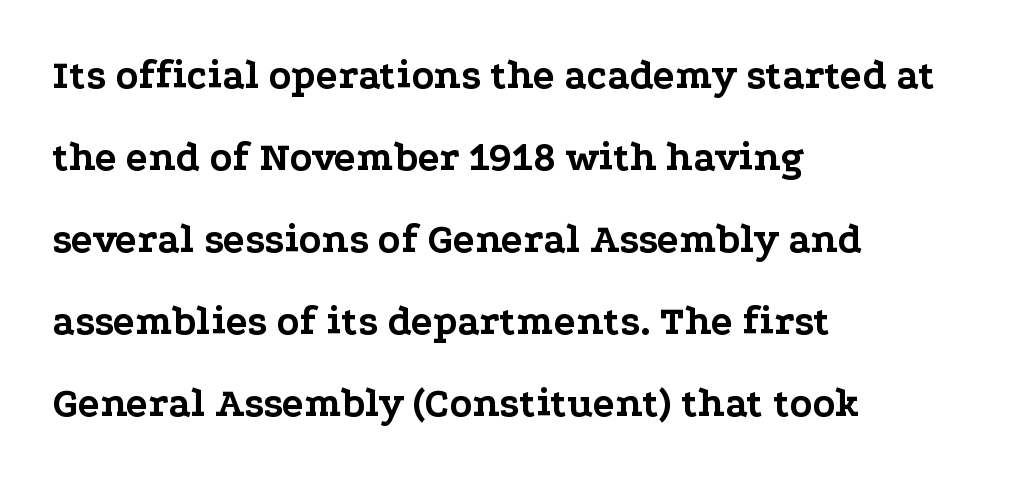
How heavy is the stroke? Heavy — this is a bold. Airy leading. Letterform terminals end in serifs throughout the passage. If you drew a ruler down the left edge, every line would touch it.
